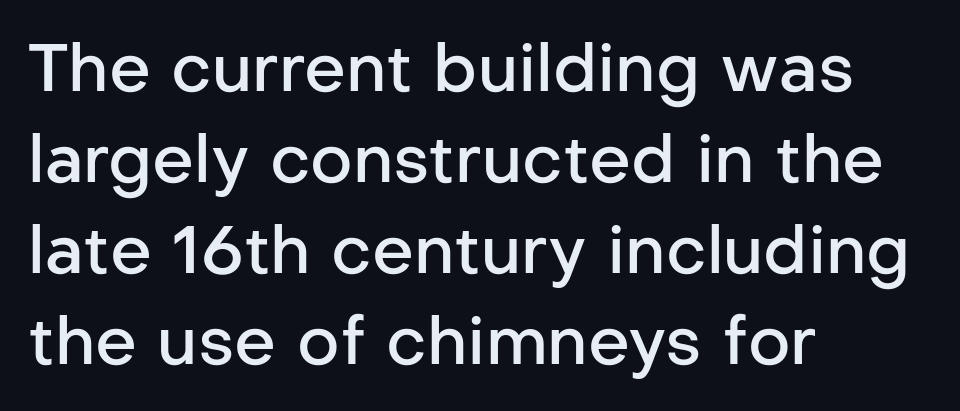
{"serif": "no", "italic": "no", "bold": "semi", "weight": "semibold", "width": "normal", "stroke_contrast": "low", "x_height": "medium", "monospaced": "no", "underline": "no", "align": "left", "line_spacing": "normal", "line_spacing_ratio": 1.38, "letter_spacing": "normal", "letter_spacing_em": 0.0, "glyph_px": 66}
